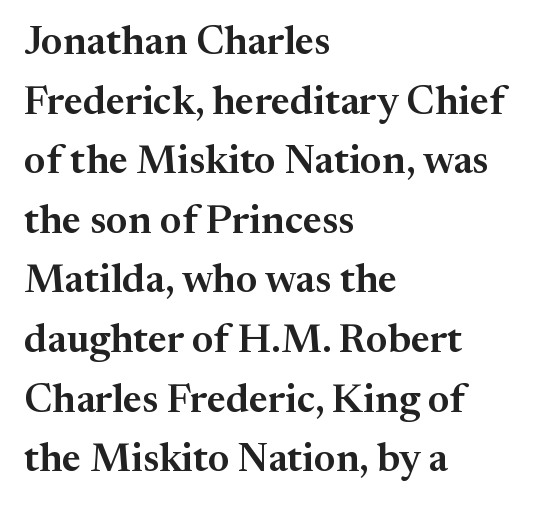
The image shows 40 px serif type, upright; set left-aligned, normal line spacing (1.49x), normal letter spacing, not underlined; medium stroke contrast and a medium x-height.
